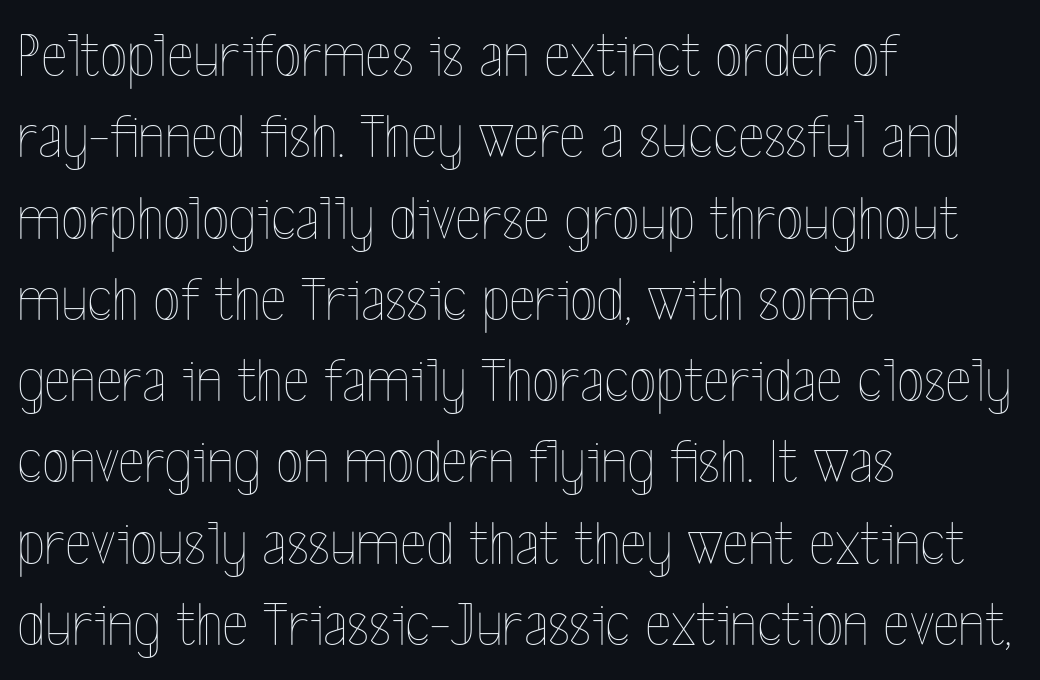
{"italic": "no", "bold": "no", "weight": "thin", "width": "condensed", "x_height": "medium", "monospaced": "no", "underline": "no", "align": "left", "line_spacing": "normal", "line_spacing_ratio": 1.29, "letter_spacing": "normal", "letter_spacing_em": 0.0, "glyph_px": 63}
